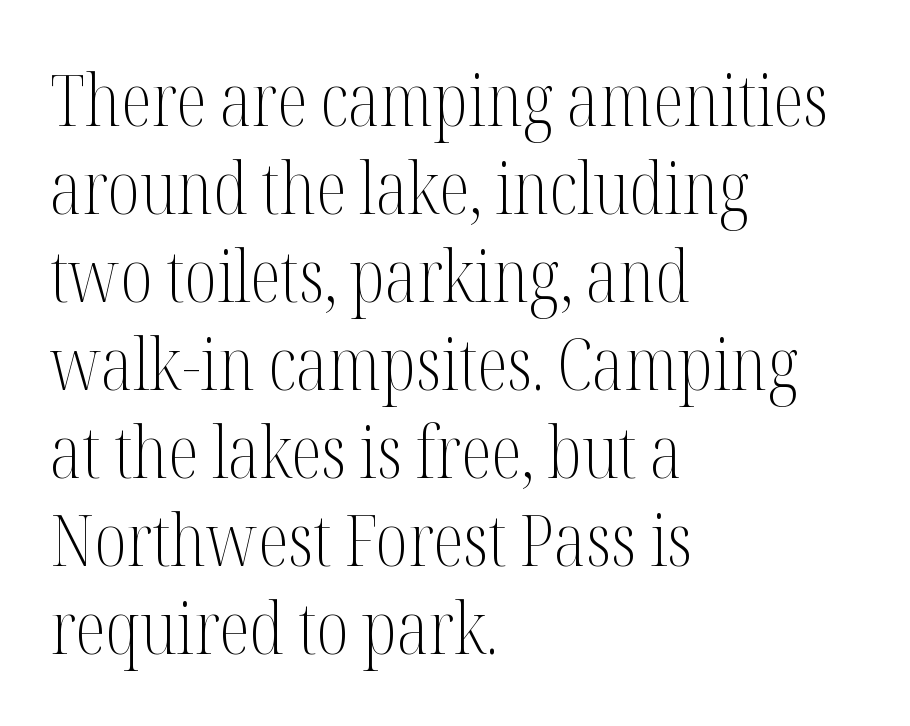
Look at the bottom of the vertical strokes: they flare into serifs here. The text block is weighted toward the left margin, trailing off unevenly rightward. You could not count columns in this text — the font is proportionally spaced. Only glyphs here, with clear space below each row. Compared with a typical body face, this is equally light or lighter still. Nothing unusual about the tracking: characters are spaced as the font intends.
